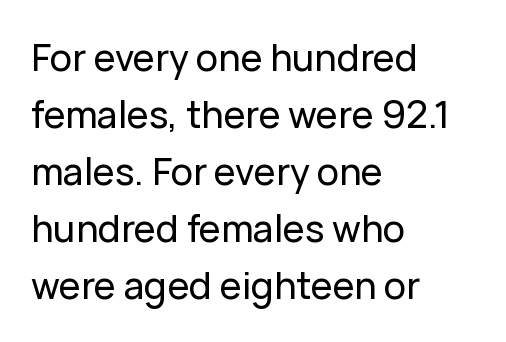
Are there feet on the stems? There aren't — it's a sans. The letters advance in unequal steps, a hallmark of proportional type. The horizontal fit of the characters is conventional and even. A normal amount of white space separates one row of letters from the next. Just letters on the line, the space beneath them empty.
